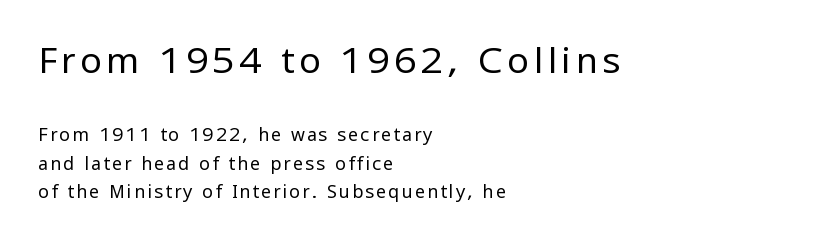
Q: Is the text bold? A: No.
Q: Is the text italic (slanted)? A: No, it is upright.
Q: Is the typeface a serif or a sans-serif typeface? A: Sans-serif.
Q: Is the text underlined? A: No.
Q: How is the paragraph aligned? A: Left-aligned.
Q: Is the spacing between lines tight, normal or loose? A: Normal.
Q: Which block of text is set in a larger size, the first (top) or the second (bottom)? A: The first (top) one.
Q: Width (condensed, normal, or wide)? A: Normal.
Q: Stroke contrast? A: Low.
Q: x-height? A: Medium.
Q: Monospaced? A: No.
